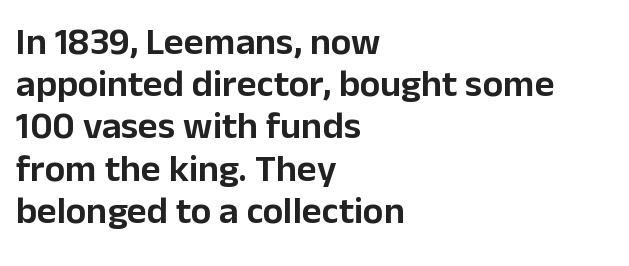
{"serif": "no", "italic": "no", "width": "normal", "stroke_contrast": "low", "x_height": "medium", "monospaced": "no", "underline": "no", "align": "left", "line_spacing": "tight", "line_spacing_ratio": 1.11, "letter_spacing": "normal", "letter_spacing_em": 0.0, "glyph_px": 38}
